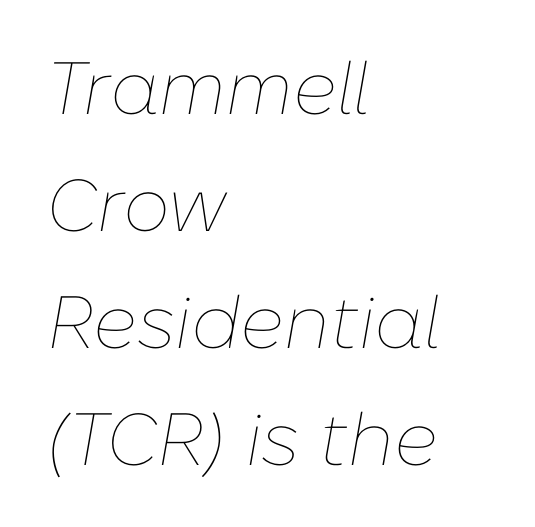
The image shows 74 px thin type, italic (leaning right); set left-aligned, normal line spacing (1.58x), normal letter spacing, not underlined; low stroke contrast and a medium x-height.
